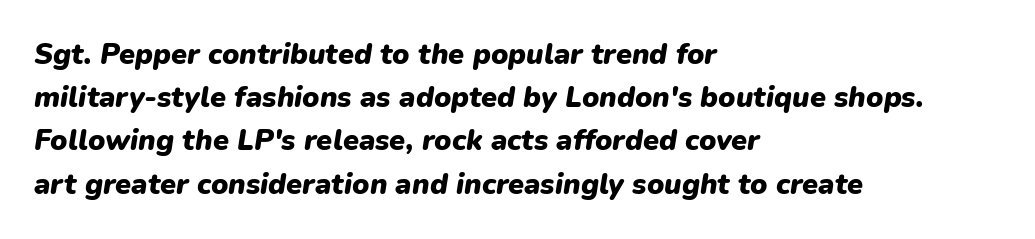
{"italic": "yes", "lean": "right", "slant_degrees": 9, "bold": "yes", "weight": "heavy", "width": "normal", "stroke_contrast": "low", "x_height": "medium", "monospaced": "no", "underline": "no", "align": "left", "line_spacing": "normal", "line_spacing_ratio": 1.49, "letter_spacing": "normal", "letter_spacing_em": 0.0, "glyph_px": 29}
